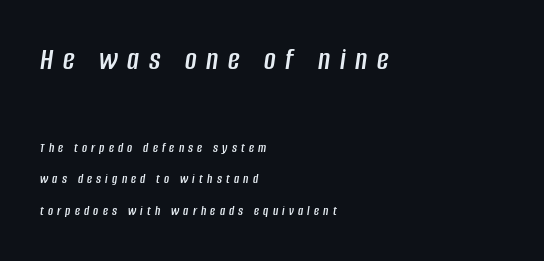
Do the characters align in a grid? No, the font is proportional. Which of the two is more prominent by size? The first, at the top. Underlining? Definitely not there. A typesetter would mark this as italic. The horizontal fit of the characters is loose and conspicuously gappy. How would I describe the line gaps? Wide and relaxed.
